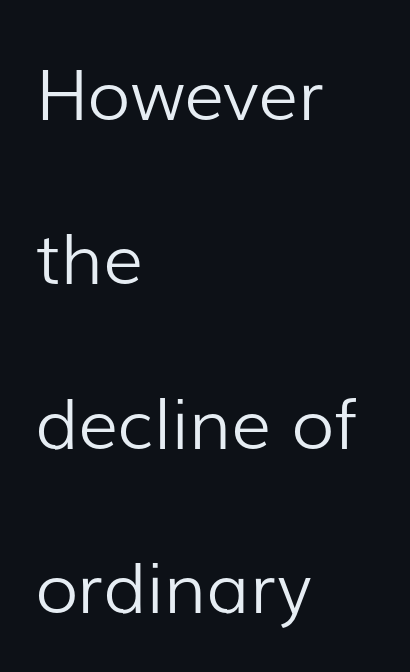
The rendering keeps characters at their native spacing. This rendering features lettering with no underline. Do the characters align in a grid? No, the font is proportional. Quick note: not italic, upright.
